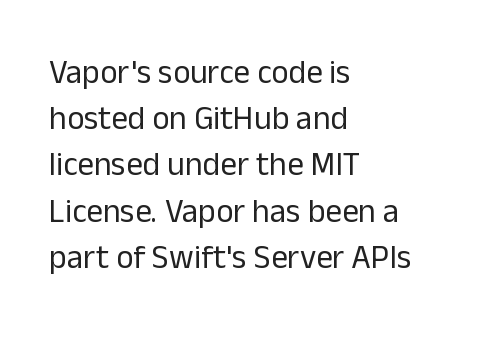
The image shows 33 px regular-weight sans-serif type, upright; set left-aligned, normal line spacing (1.4x), normal letter spacing, not underlined; low stroke contrast and a medium x-height.
